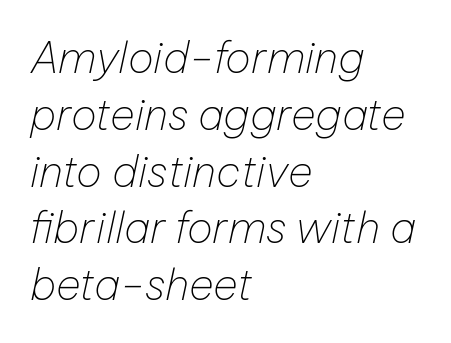
The image shows 43 px thin type, italic (leaning right); set left-aligned, normal line spacing (1.32x), normal letter spacing, not underlined; low stroke contrast and a medium x-height.
